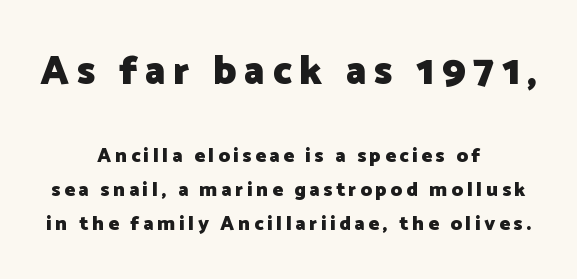
{"serif": "no", "italic": "no", "bold": "yes", "weight": "heavy", "width": "normal", "stroke_contrast": "low", "x_height": "medium", "monospaced": "no", "underline": "no", "align": "center", "line_spacing": "normal", "line_spacing_ratio": 1.69, "larger_block": "first", "size_ratio": 2.05, "glyph_px": 41}
